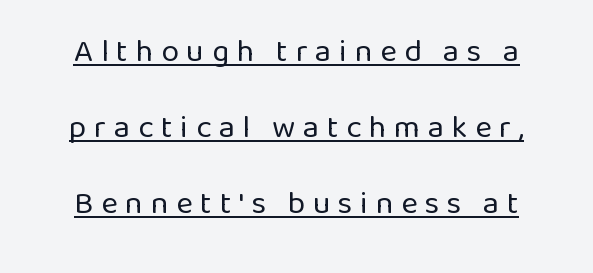
The line texture is sparse and dotted thanks to wide tracking. Every stem runs plumb, perpendicular to the baseline. The strokes are not fattened; the text isn't bold. The setting favours the middle, as headings and verse often do. A typographer would call this underscored text.
